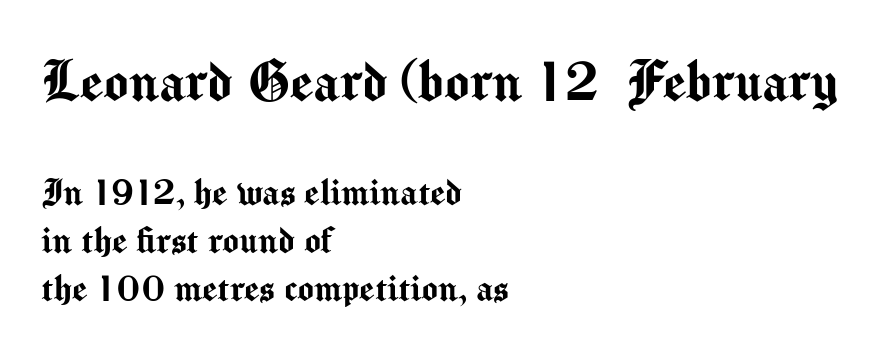
Q: Is the text italic (slanted)? A: No, it is upright.
Q: Is the typeface a serif or a sans-serif typeface? A: Sans-serif.
Q: Is the text underlined? A: No.
Q: How is the paragraph aligned? A: Left-aligned.
Q: Is the spacing between letters normal or unusually wide? A: Normal.
Q: Is the spacing between lines tight, normal or loose? A: Tight.
Q: Which block of text is set in a larger size, the first (top) or the second (bottom)? A: The first (top) one.
Q: Width (condensed, normal, or wide)? A: Normal.
Q: Stroke contrast? A: Medium.
Q: x-height? A: Medium.
Q: Monospaced? A: No.
